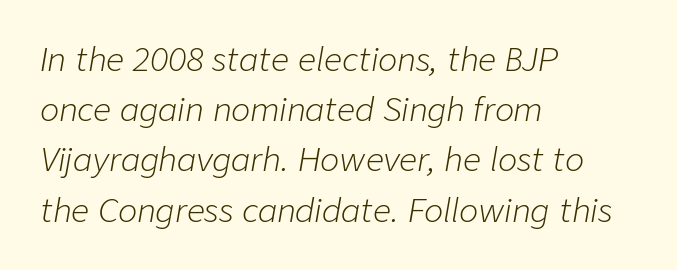
There's an unmistakable incline to the writing here. Quick note: interline space is typical. The strokes are not fattened; the text isn't bold. The letters sit at their default tracking, neither squeezed nor spread. Underline: absent.
